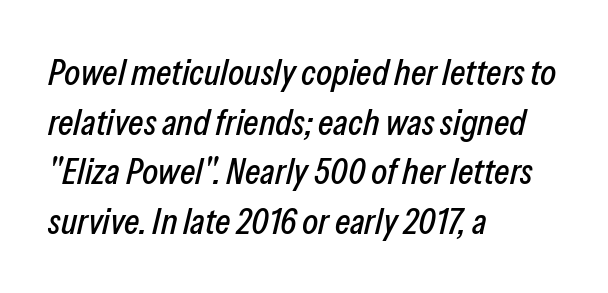
Leading: standard. Reading down the block, your eye returns to a fixed left position each line. Look at the tracking — it's just the regular setting, nothing added. If you drew a line through each stem, it would be angled.
